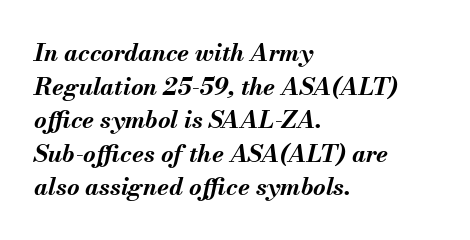
The image shows 24 px bold type, italic (leaning right); set left-aligned, normal line spacing (1.4x), normal letter spacing, not underlined.
